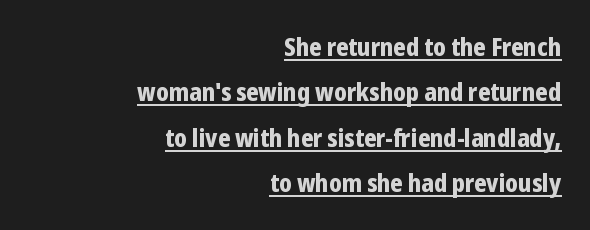
Q: Is the text bold? A: Yes.
Q: Is the text italic (slanted)? A: No, it is upright.
Q: Is the text underlined? A: Yes.
Q: How is the paragraph aligned? A: Right-aligned.
Q: Is the spacing between letters normal or unusually wide? A: Normal.
